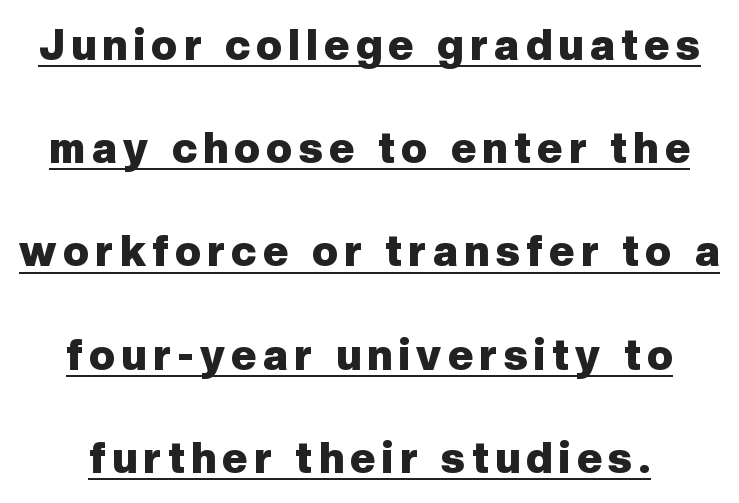
Somebody hit Ctrl+U on this one — the words are underlined. The passage shown is typed in a proportional face where columns would drift. A typesetter would mark this as roman, not italic. In terms of letterform style, serifs are entirely absent. Regarding leading, the lines here are spaced well apart. A full-strength bold gives these letters their thick strokes.
